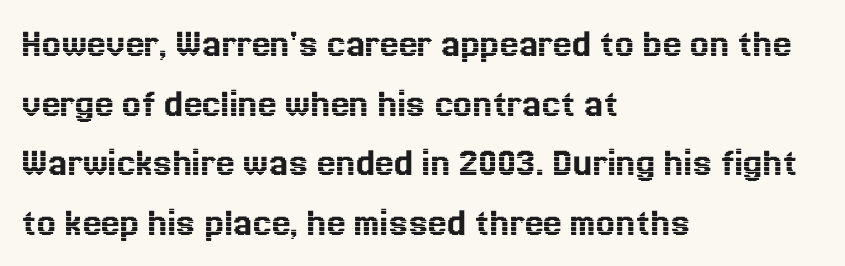
{"italic": "no", "width": "normal", "x_height": "medium", "monospaced": "no", "underline": "no", "align": "left", "line_spacing": "normal", "line_spacing_ratio": 1.42, "letter_spacing": "normal", "letter_spacing_em": 0.0, "glyph_px": 42}
